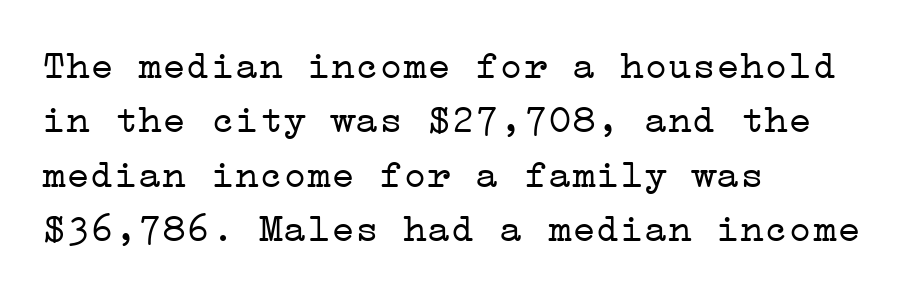
The image shows 40 px light, wide serif type, upright; set left-aligned, normal line spacing (1.36x), normal letter spacing, not underlined; low stroke contrast and a medium x-height.
